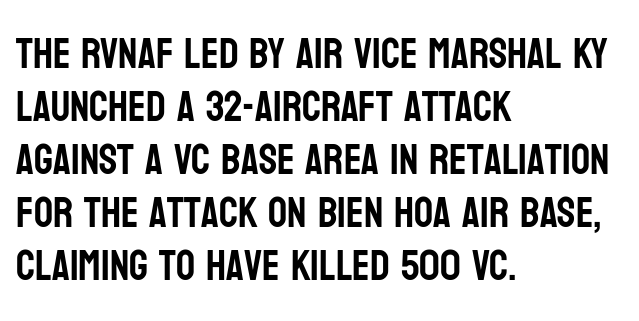
Upright lettering throughout. No extra tracking has been applied to these lines. Character widths vary here, with narrow letters taking less room than wide ones. Regarding serifs, this sample does without them. Does the leading feel generous? No, just average.
